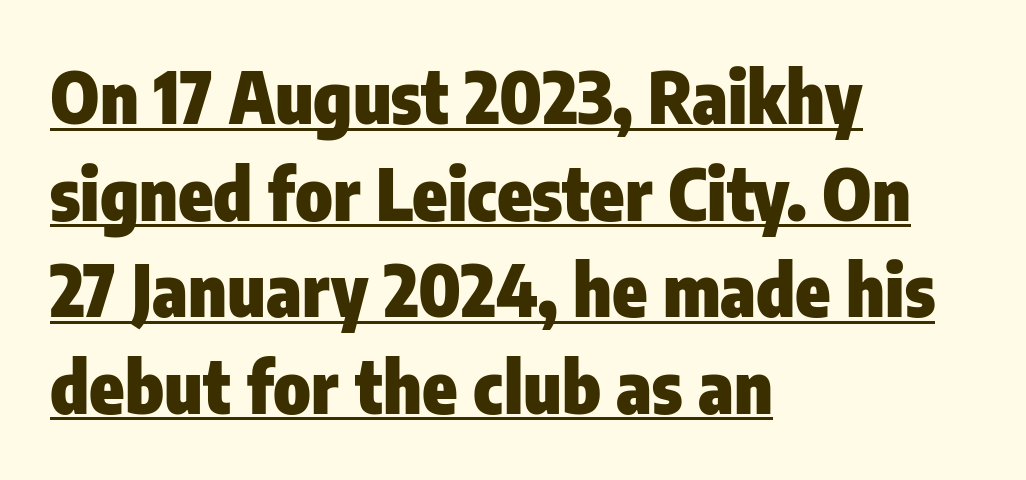
{"serif": "no", "italic": "no", "bold": "yes", "weight": "heavy", "width": "condensed", "stroke_contrast": "low", "x_height": "medium", "monospaced": "no", "underline": "yes", "align": "left", "line_spacing": "normal", "line_spacing_ratio": 1.36, "letter_spacing": "normal", "letter_spacing_em": 0.0, "glyph_px": 71}
